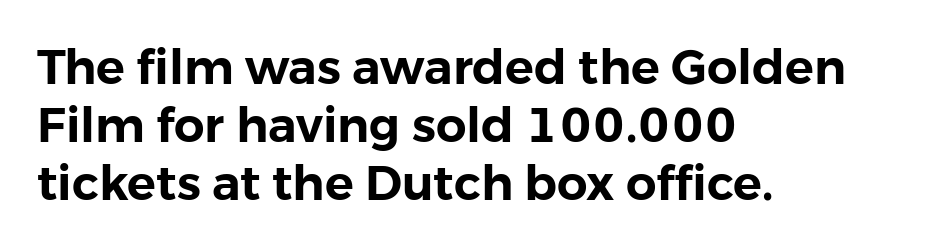
Q: Is the text italic (slanted)? A: No, it is upright.
Q: Is the typeface a serif or a sans-serif typeface? A: Sans-serif.
Q: Is the text underlined? A: No.
Q: How is the paragraph aligned? A: Left-aligned.
Q: Is the spacing between letters normal or unusually wide? A: Normal.
Q: Width (condensed, normal, or wide)? A: Normal.
Q: Stroke contrast? A: Low.
Q: x-height? A: Medium.
Q: Monospaced? A: No.
